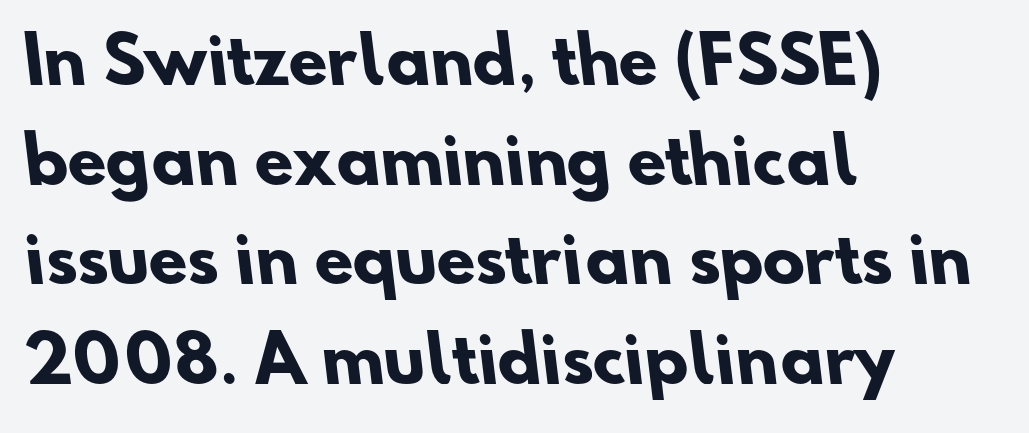
The lines in this sample share a left origin and differ only in where they stop. Is the letter spacing exaggerated? No — it looks like the ordinary default. These words are printed bold, with thick strokes throughout. Font category for this specimen: sans-serif. Honestly, the row spacing looks completely unremarkable. Is this a fixed-width face? No — the glyphs have proportional, varying widths.
